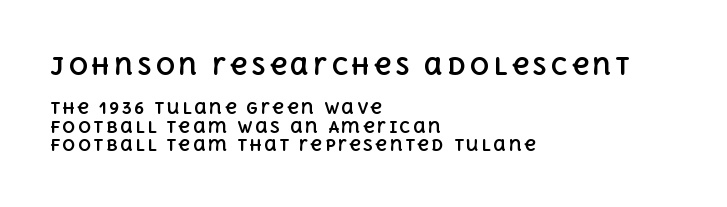
{"italic": "no", "bold": "yes", "underline": "no", "align": "left", "line_spacing_ratio": 1.16, "larger_block": "first", "size_ratio": 1.5, "glyph_px": 24}
